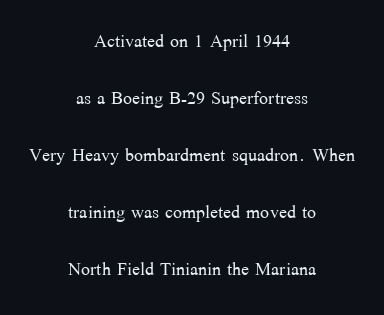
The image shows 24 px text type, upright; set centered, loose line spacing (2.38x), normal letter spacing, not underlined.
